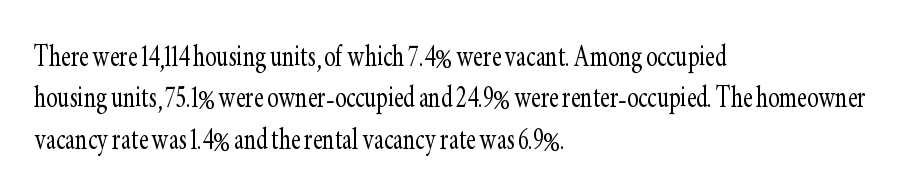
Q: Is the text bold? A: No.
Q: Is the text italic (slanted)? A: No, it is upright.
Q: Is the typeface a serif or a sans-serif typeface? A: Serif.
Q: Is the text underlined? A: No.
Q: How is the paragraph aligned? A: Left-aligned.
Q: Is the spacing between letters normal or unusually wide? A: Normal.
Q: Width (condensed, normal, or wide)? A: Condensed.
Q: Stroke contrast? A: Low.
Q: x-height? A: Small.
Q: Monospaced? A: No.
